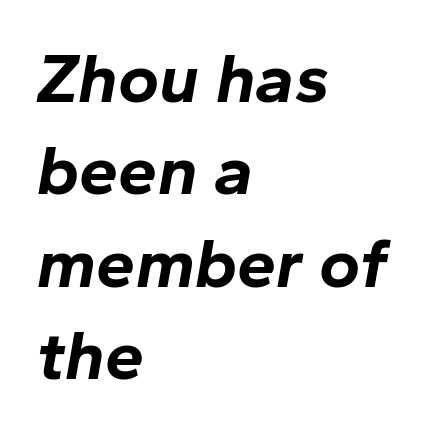
The image shows 70 px bold type, italic (leaning right); set left-aligned, normal line spacing (1.32x), normal letter spacing, not underlined; low stroke contrast and a medium x-height.
